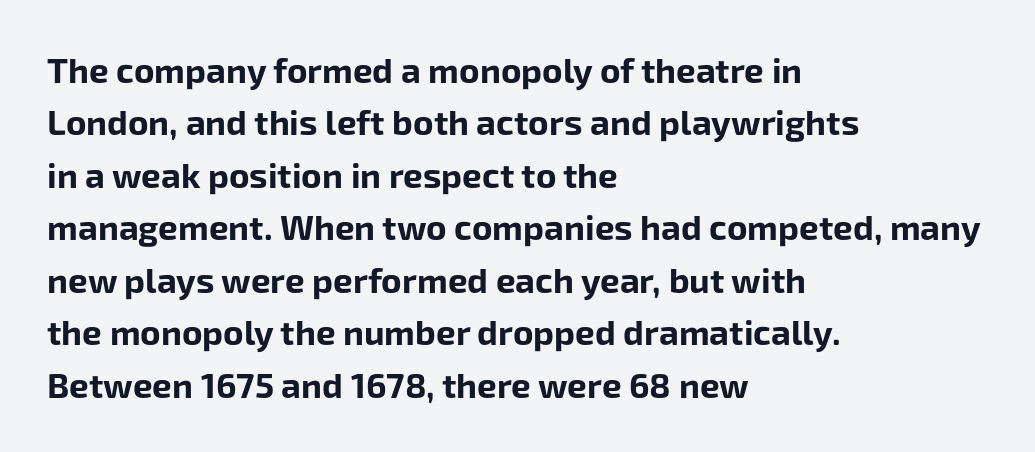
{"serif": "no", "italic": "no", "bold": "yes", "weight": "bold", "width": "normal", "stroke_contrast": "low", "x_height": "medium", "monospaced": "no", "underline": "no", "align": "left", "line_spacing": "normal", "line_spacing_ratio": 1.5, "letter_spacing": "normal", "letter_spacing_em": 0.0, "glyph_px": 35}
